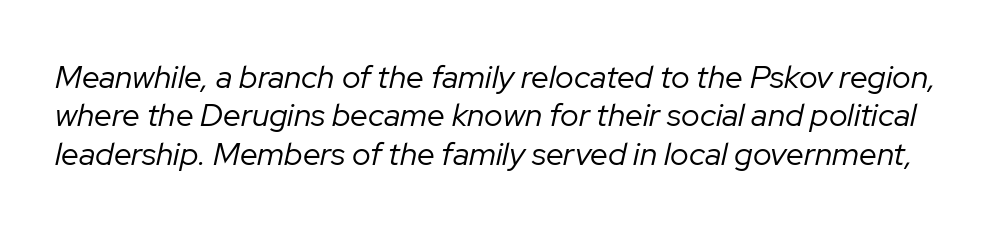
{"italic": "yes", "lean": "right", "slant_degrees": 12, "bold": "no", "weight": "regular", "width": "normal", "stroke_contrast": "low", "x_height": "medium", "monospaced": "no", "underline": "no", "line_spacing_ratio": 1.2, "letter_spacing": "normal", "letter_spacing_em": 0.0, "glyph_px": 32}
